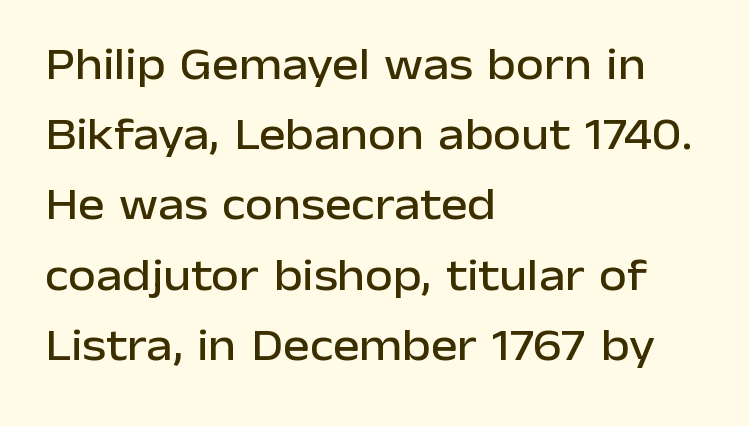
{"serif": "no", "italic": "no", "width": "normal", "stroke_contrast": "low", "x_height": "medium", "monospaced": "no", "underline": "no", "align": "left", "line_spacing": "normal", "line_spacing_ratio": 1.56, "letter_spacing": "normal", "letter_spacing_em": 0.0, "glyph_px": 45}
